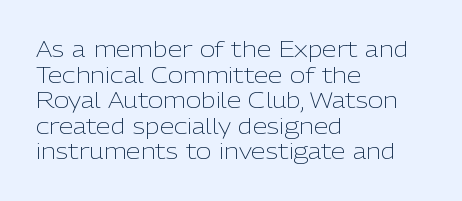
Does extra space separate the letters? No, they use regular spacing. The passage is arranged the way most books set body copy — flush left. The area under the type is left untouched. The face looks like a standard text weight, possibly lighter. Notice how the stems are strictly vertical — no italics here.
